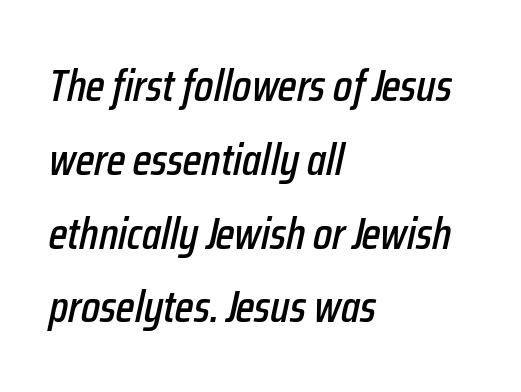
The image shows 45 px condensed type, italic (leaning right); set left-aligned, normal line spacing (1.64x), normal letter spacing, not underlined; low stroke contrast and a medium x-height.
